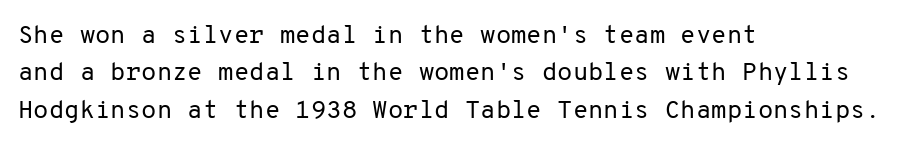
In CSS terms this would be text-align: left. Descenders are the only things crossing below the line. One glance says typical: line gaps are just what's usual. This is the regular roman posture of the typeface.
